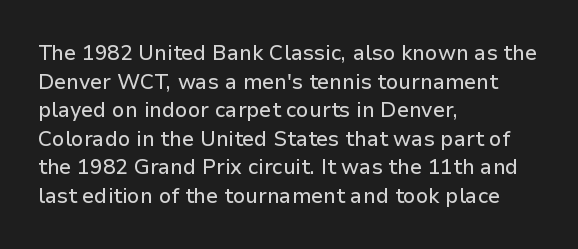
The rendering keeps characters at their native spacing. Does the lettering tilt? It doesn't — this is upright. Descender tails drop into unmarked territory. The lines sit at an ordinary, default distance from one another. One-word summary of the alignment: left.
